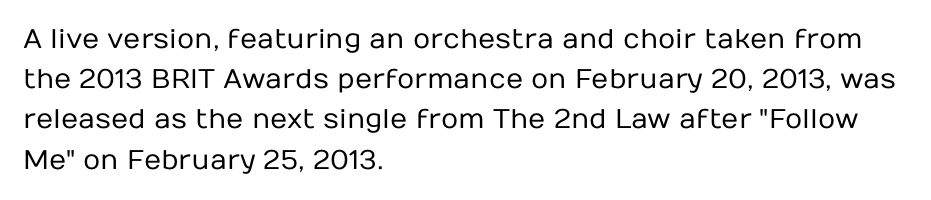
Q: Is the text bold? A: No.
Q: Is the text italic (slanted)? A: No, it is upright.
Q: Is the text underlined? A: No.
Q: How is the paragraph aligned? A: Left-aligned.
Q: Is the spacing between letters normal or unusually wide? A: Normal.
Q: Is the spacing between lines tight, normal or loose? A: Normal.
